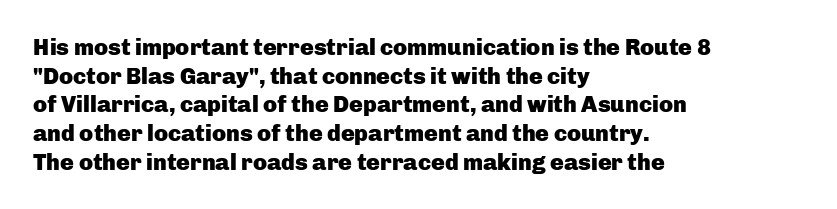
{"italic": "no", "bold": "yes", "underline": "no", "align": "left", "line_spacing": "normal", "line_spacing_ratio": 1.25, "letter_spacing": "normal", "letter_spacing_em": 0.0, "glyph_px": 23}
